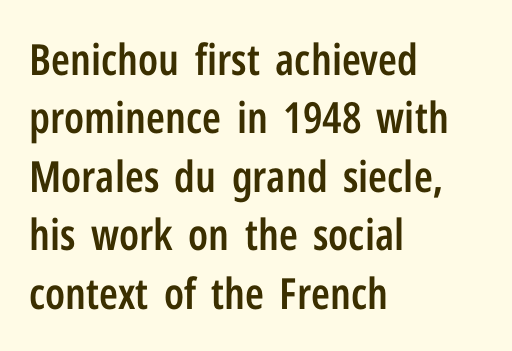
{"serif": "no", "italic": "no", "bold": "semi", "weight": "semibold", "width": "condensed", "stroke_contrast": "low", "x_height": "medium", "monospaced": "no", "underline": "no", "align": "left", "line_spacing": "normal", "line_spacing_ratio": 1.36, "letter_spacing": "normal", "letter_spacing_em": 0.0, "glyph_px": 43}
